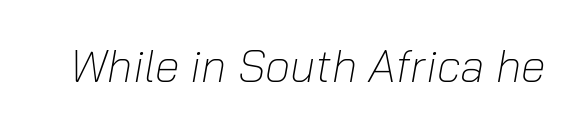
{"italic": "yes", "lean": "right", "slant_degrees": 10, "bold": "no", "weight": "light", "width": "normal", "stroke_contrast": "low", "x_height": "medium", "monospaced": "no", "underline": "no", "letter_spacing": "normal", "letter_spacing_em": 0.0, "glyph_px": 45}
